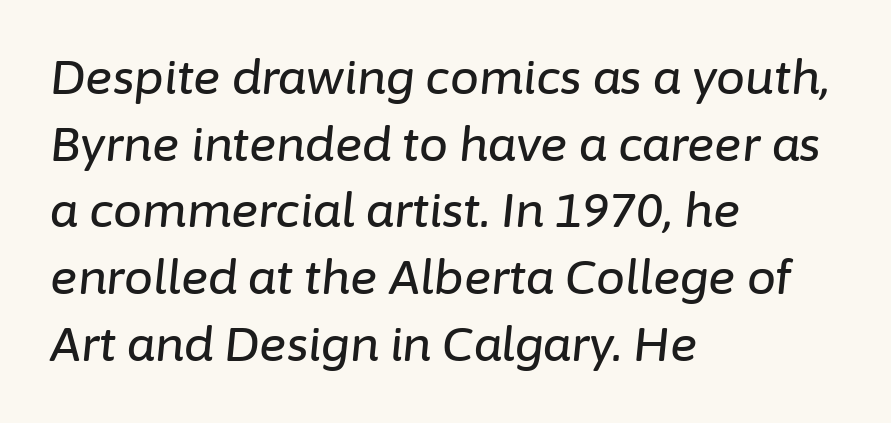
Q: Is the text italic (slanted)? A: Yes, it leans right by about 6 degrees.
Q: Is the text underlined? A: No.
Q: How is the paragraph aligned? A: Left-aligned.
Q: Is the spacing between letters normal or unusually wide? A: Normal.
Q: Is the spacing between lines tight, normal or loose? A: Normal.
Q: Width (condensed, normal, or wide)? A: Normal.
Q: Stroke contrast? A: Low.
Q: x-height? A: Medium.
Q: Monospaced? A: No.
